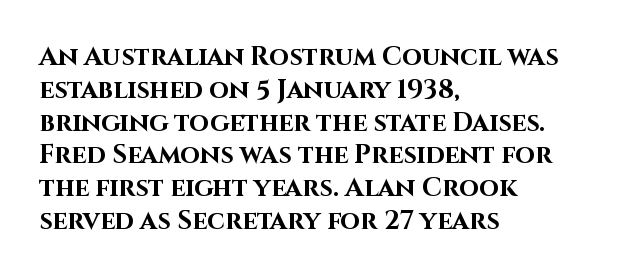
The image shows 26 px bold type, upright; set left-aligned, normal line spacing (1.26x), normal letter spacing, not underlined.
